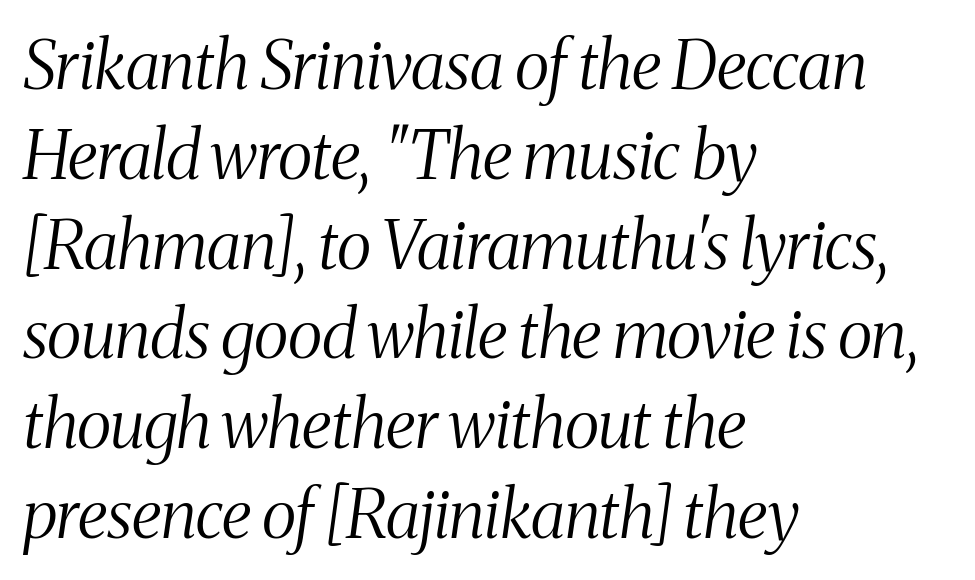
The image shows 67 px light, condensed serif type, italic (leaning right); set left-aligned, normal line spacing (1.34x), normal letter spacing, not underlined; medium stroke contrast and a medium x-height.
